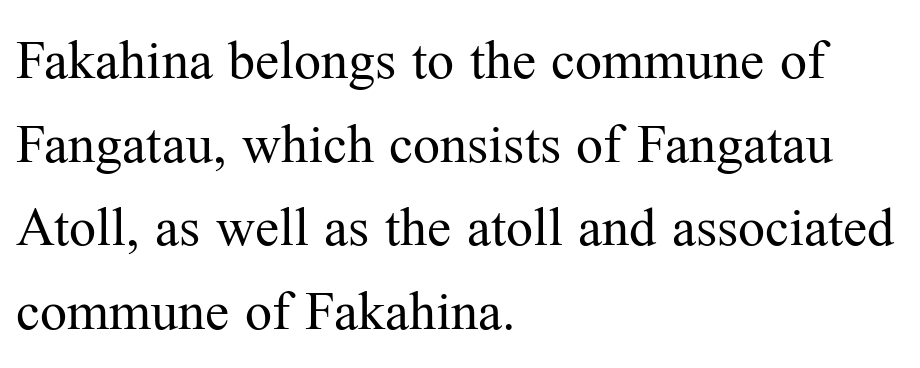
Q: Is the text bold? A: No.
Q: Is the text italic (slanted)? A: No, it is upright.
Q: Is the typeface a serif or a sans-serif typeface? A: Serif.
Q: Is the text underlined? A: No.
Q: How is the paragraph aligned? A: Left-aligned.
Q: Is the spacing between letters normal or unusually wide? A: Normal.
Q: Is the spacing between lines tight, normal or loose? A: Normal.
Q: Width (condensed, normal, or wide)? A: Normal.
Q: Stroke contrast? A: Medium.
Q: x-height? A: Medium.
Q: Monospaced? A: No.
